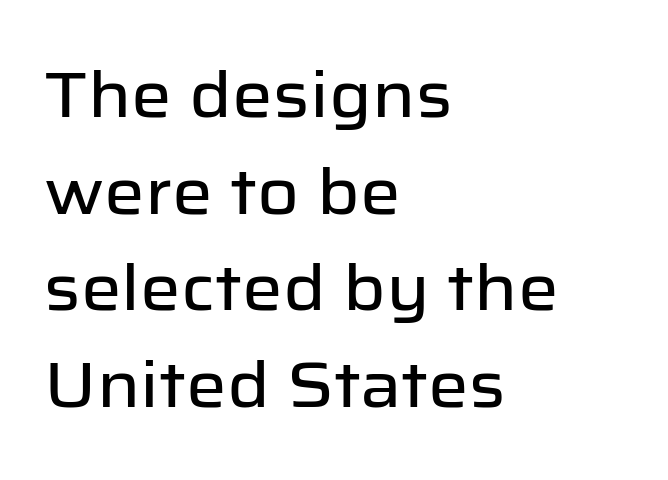
The image shows 64 px sans-serif type, upright; set left-aligned, normal line spacing (1.51x), normal letter spacing, not underlined; low stroke contrast and a medium x-height.
